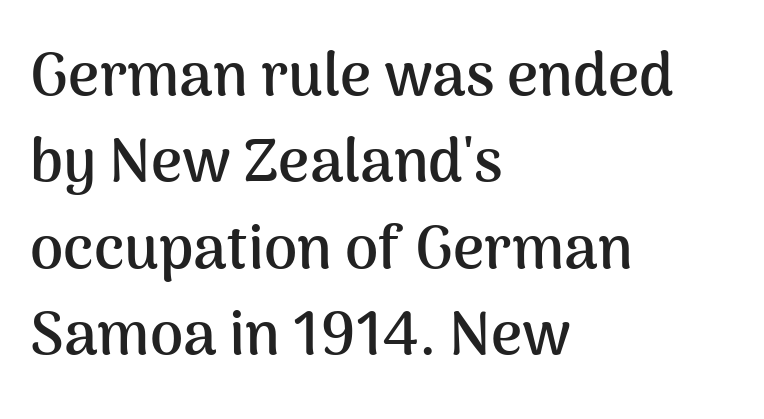
The image shows 60 px semibold sans-serif type, upright; set left-aligned, normal line spacing (1.44x), normal letter spacing, not underlined; medium stroke contrast and a medium x-height.
